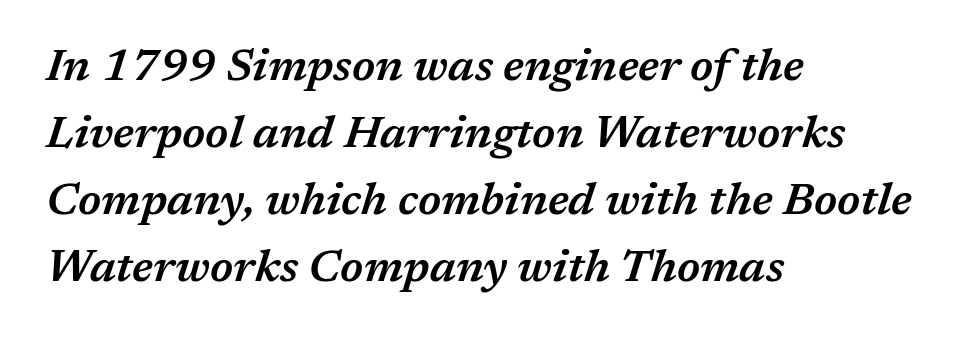
Notice how the stems are inclined rather than vertical — that's the hallmark of italics. The glyphs are unaccompanied by any horizontal stroke below them. Character widths vary here, with narrow letters taking less room than wide ones. Typographic density is moderately raised because the face is semibold.
